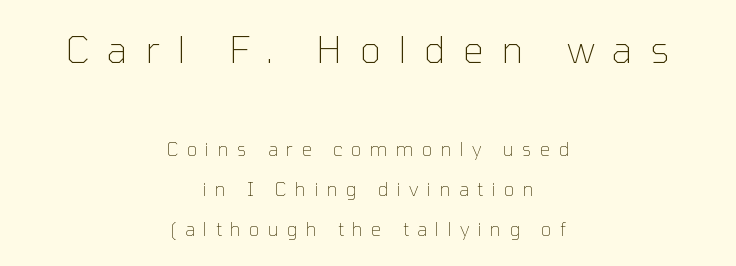
Q: Is the text bold? A: No.
Q: Is the text italic (slanted)? A: No, it is upright.
Q: Is the typeface a serif or a sans-serif typeface? A: Sans-serif.
Q: Is the text underlined? A: No.
Q: How is the paragraph aligned? A: Centered.
Q: Is the spacing between letters normal or unusually wide? A: Unusually wide.
Q: Is the spacing between lines tight, normal or loose? A: Loose.
Q: Which block of text is set in a larger size, the first (top) or the second (bottom)? A: The first (top) one.
Q: Width (condensed, normal, or wide)? A: Normal.
Q: Stroke contrast? A: Low.
Q: x-height? A: Medium.
Q: Monospaced? A: No.
